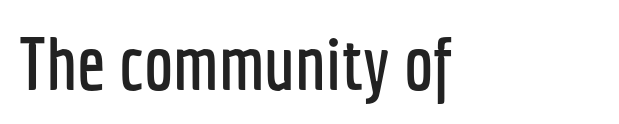
{"serif": "no", "italic": "no", "width": "condensed", "stroke_contrast": "low", "x_height": "medium", "monospaced": "no", "underline": "no", "align": "left", "letter_spacing": "normal", "letter_spacing_em": 0.0, "glyph_px": 74}
